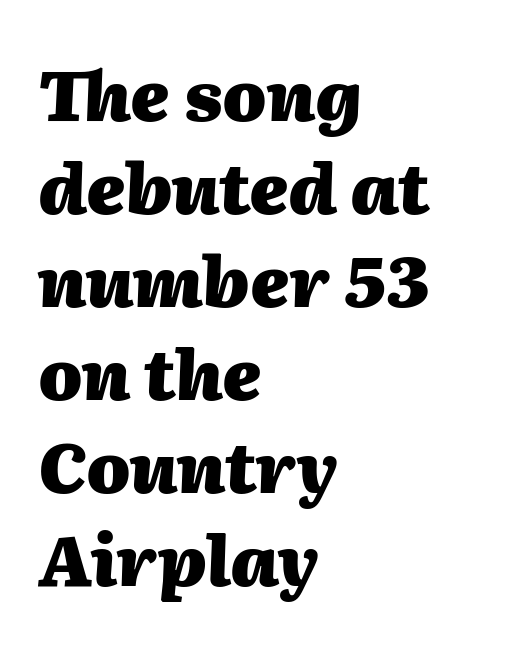
The image shows 70 px heavy type, italic (leaning right); set left-aligned, normal line spacing (1.33x), normal letter spacing, not underlined; medium stroke contrast and a medium x-height.
